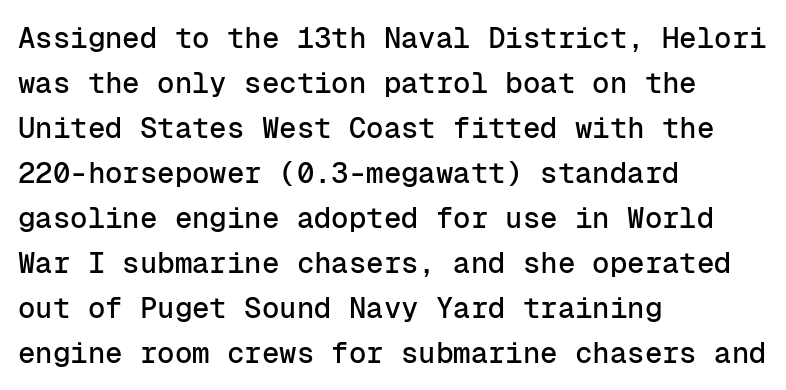
{"serif": "no", "italic": "no", "width": "normal", "stroke_contrast": "low", "x_height": "medium", "monospaced": "yes", "underline": "no", "align": "left", "line_spacing": "normal", "line_spacing_ratio": 1.55, "letter_spacing": "normal", "letter_spacing_em": 0.0, "glyph_px": 29}
